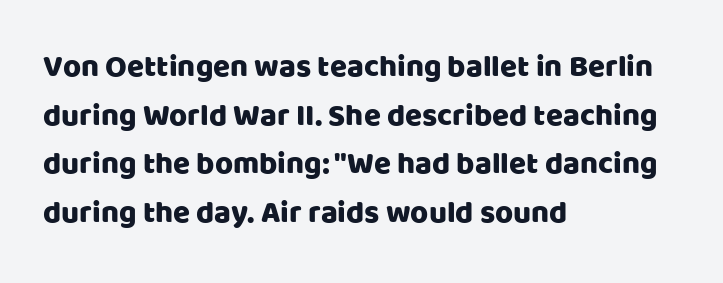
The image shows 31 px sans-serif type, upright; set left-aligned, normal line spacing (1.57x), normal letter spacing, not underlined; low stroke contrast and a large x-height.
